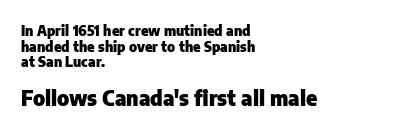
Caption: upper text group reduced, lower text group enlarged. Observe the ordinary spacing: letters are neighbours, not strangers. Reading down the block, your eye returns to a fixed left position each line. Set as a true bold cut, around the 700 mark. This is the regular roman posture of the typeface.
